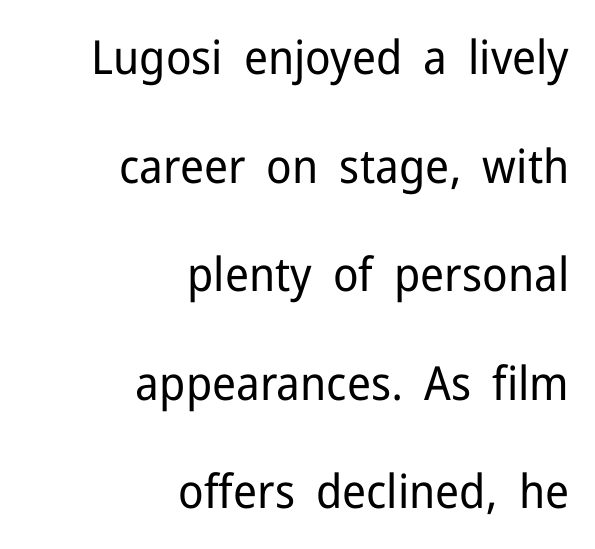
The image shows 47 px regular-weight sans-serif type, upright; set right-aligned, loose line spacing (2.31x), normal letter spacing, not underlined; low stroke contrast and a medium x-height.
